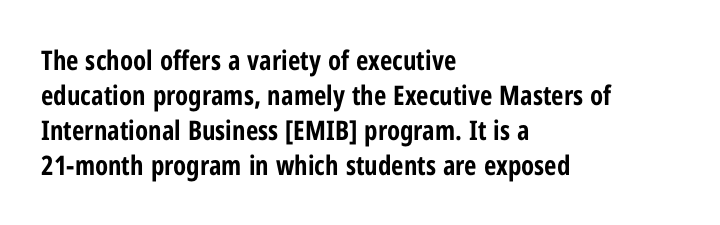
{"italic": "no", "bold": "yes", "underline": "no", "align": "left", "line_spacing": "normal", "line_spacing_ratio": 1.3, "letter_spacing": "normal", "letter_spacing_em": 0.0, "glyph_px": 27}
